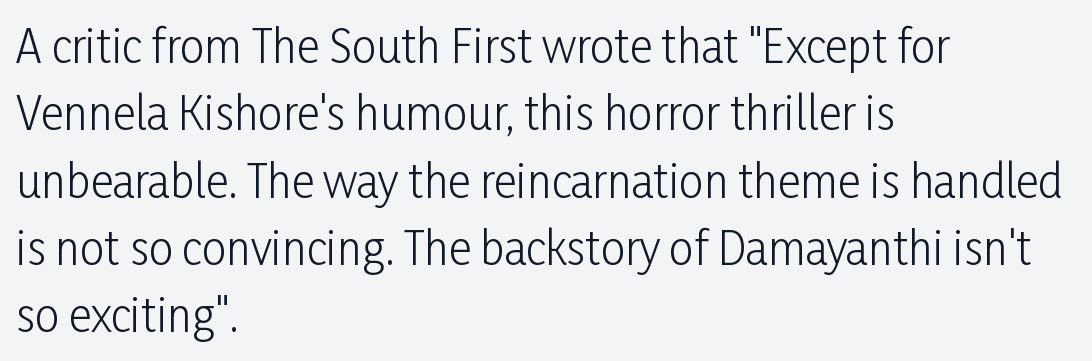
{"serif": "no", "italic": "no", "bold": "no", "weight": "light", "width": "condensed", "stroke_contrast": "low", "x_height": "medium", "monospaced": "no", "underline": "no", "align": "left", "line_spacing": "normal", "line_spacing_ratio": 1.53, "letter_spacing": "normal", "letter_spacing_em": 0.0, "glyph_px": 44}
